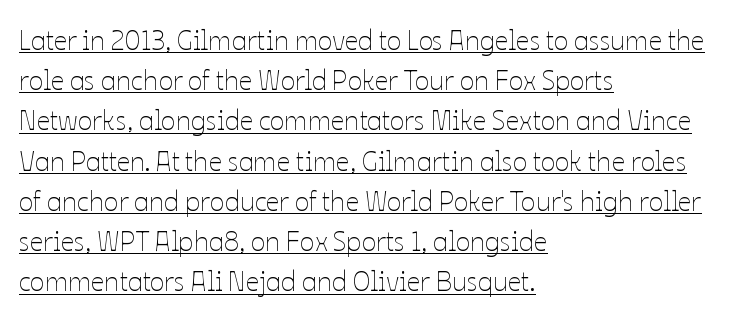
Observe the ordinary spacing: letters are neighbours, not strangers. Ascenders rise straight up at ninety degrees. Emphasis is given by a line drawn under the lettering. A quiet, ordinary-to-light weight characterises the typeface. These lines are set flush left with a ragged right edge. Quick note: interline space is typical.
